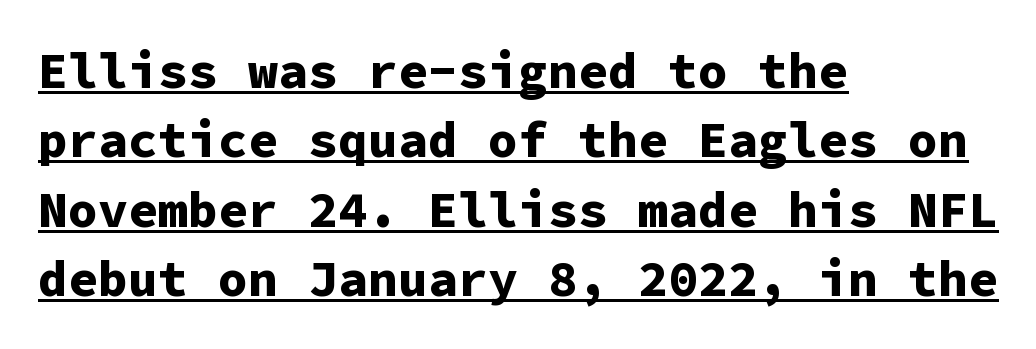
The image shows 50 px bold sans-serif type, upright, monospaced; set left-aligned, normal line spacing (1.39x), normal letter spacing, underlined; low stroke contrast and a medium x-height.
